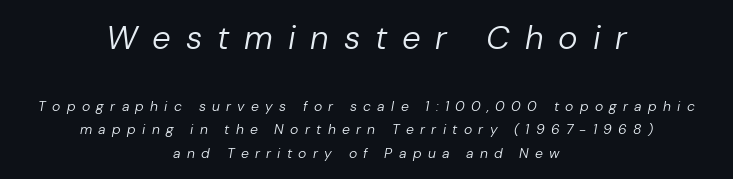
Q: Is the text bold? A: No.
Q: Is the text italic (slanted)? A: Yes, it leans right by about 10 degrees.
Q: Is the text underlined? A: No.
Q: How is the paragraph aligned? A: Centered.
Q: Is the spacing between letters normal or unusually wide? A: Unusually wide.
Q: Is the spacing between lines tight, normal or loose? A: Normal.
Q: Which block of text is set in a larger size, the first (top) or the second (bottom)? A: The first (top) one.
Q: Width (condensed, normal, or wide)? A: Normal.
Q: Stroke contrast? A: Low.
Q: x-height? A: Medium.
Q: Monospaced? A: No.
